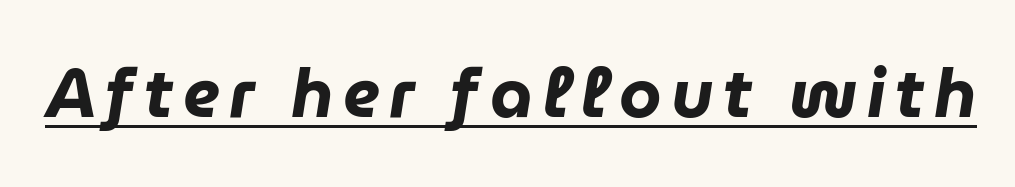
Do the characters align in a grid? No, the font is proportional. Does the lettering tilt? It does — this is italic. Underlined type. Strokes here are thick enough to call this a true bold.
